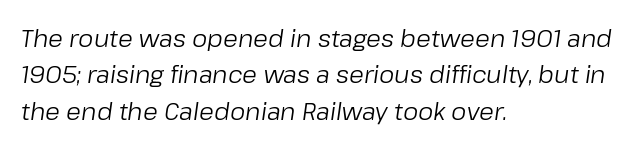
Q: Is the text bold? A: No.
Q: Is the text italic (slanted)? A: Yes, it leans right by about 8 degrees.
Q: Is the text underlined? A: No.
Q: How is the paragraph aligned? A: Left-aligned.
Q: Is the spacing between letters normal or unusually wide? A: Normal.
Q: Is the spacing between lines tight, normal or loose? A: Normal.
